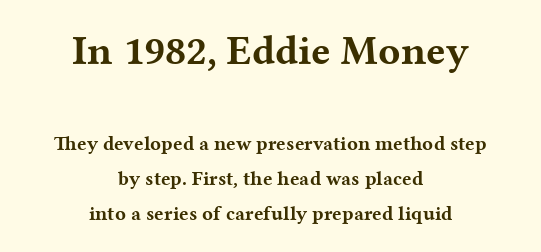
Q: Is the text bold? A: Yes.
Q: Is the text italic (slanted)? A: No, it is upright.
Q: Is the typeface a serif or a sans-serif typeface? A: Serif.
Q: Is the text underlined? A: No.
Q: How is the paragraph aligned? A: Centered.
Q: Is the spacing between letters normal or unusually wide? A: Normal.
Q: Which block of text is set in a larger size, the first (top) or the second (bottom)? A: The first (top) one.
Q: Width (condensed, normal, or wide)? A: Wide.
Q: Stroke contrast? A: Medium.
Q: x-height? A: Medium.
Q: Monospaced? A: No.
